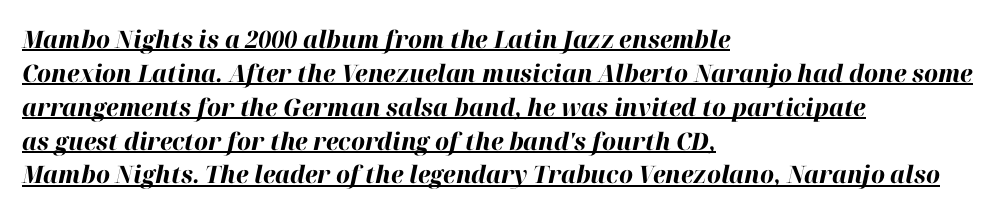
{"italic": "yes", "lean": "right", "slant_degrees": 12, "bold": "yes", "underline": "yes", "align": "left", "line_spacing": "normal", "line_spacing_ratio": 1.41, "letter_spacing": "normal", "letter_spacing_em": 0.0, "glyph_px": 24}
